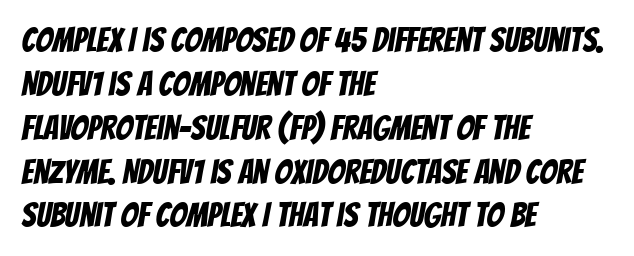
{"serif": "no", "width": "condensed", "stroke_contrast": "low", "x_height": "large", "monospaced": "no", "underline": "no", "align": "left", "line_spacing": "normal", "line_spacing_ratio": 1.29, "letter_spacing": "normal", "letter_spacing_em": 0.0, "glyph_px": 34}
